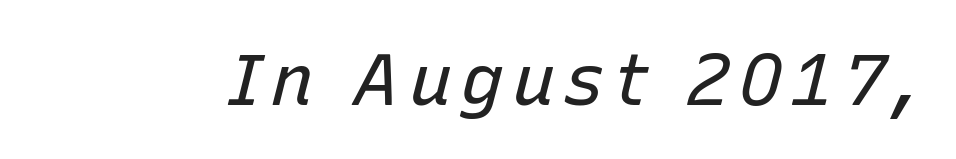
Anything drawn beneath the words? Only blank space. This is oblique type, the kind used for emphasis or titles. Letters have the restrained weight of plain body copy at most. Each letter keeps its own natural width here, so spacing adapts to shape.
